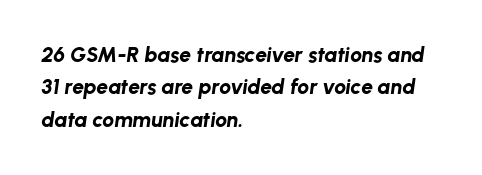
{"italic": "yes", "lean": "right", "slant_degrees": 8, "bold": "yes", "underline": "no", "align": "left", "line_spacing": "normal", "line_spacing_ratio": 1.54, "letter_spacing": "normal", "letter_spacing_em": 0.0, "glyph_px": 21}
